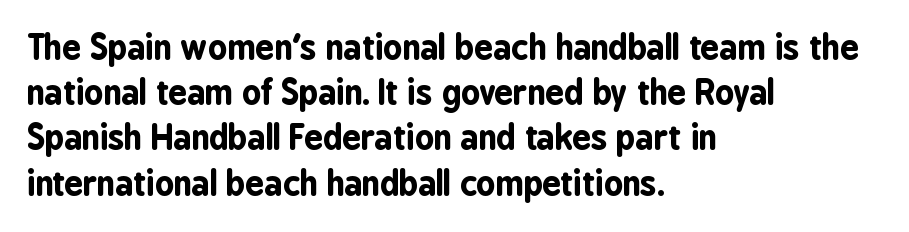
The image shows 33 px bold, condensed sans-serif type, upright; set left-aligned, normal line spacing (1.37x), normal letter spacing, not underlined; low stroke contrast and a medium x-height.
